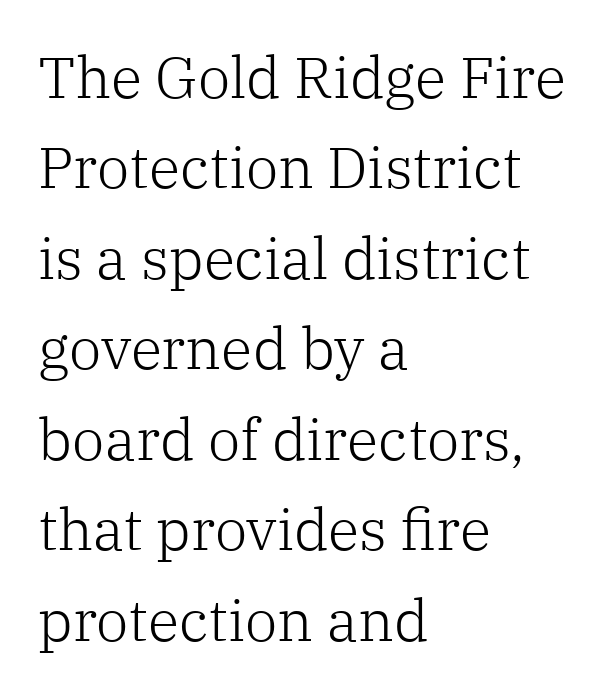
The image shows 58 px light serif type, upright; set left-aligned, normal line spacing (1.56x), normal letter spacing, not underlined; low stroke contrast and a medium x-height.
